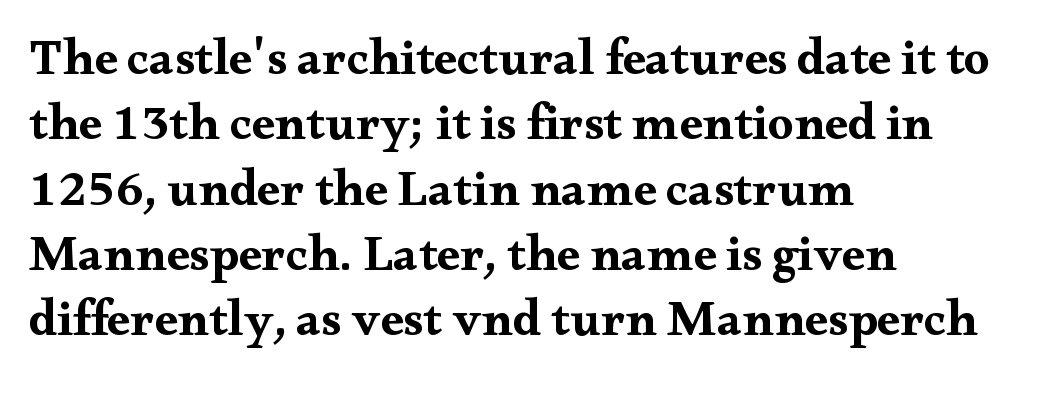
{"serif": "yes", "italic": "no", "bold": "yes", "weight": "bold", "width": "wide", "stroke_contrast": "medium", "x_height": "small", "monospaced": "no", "underline": "no", "align": "left", "line_spacing": "normal", "line_spacing_ratio": 1.28, "letter_spacing": "normal", "letter_spacing_em": 0.0, "glyph_px": 51}
